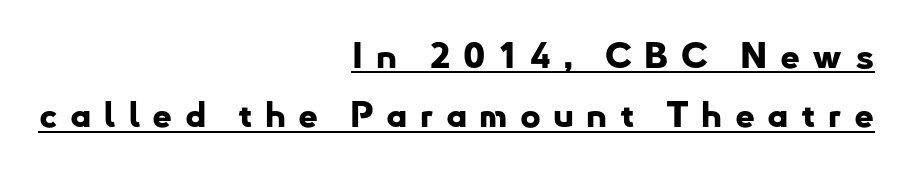
{"serif": "no", "italic": "no", "bold": "yes", "weight": "bold", "width": "normal", "stroke_contrast": "low", "x_height": "small", "monospaced": "no", "underline": "yes", "align": "right", "line_spacing": "normal", "line_spacing_ratio": 1.69, "letter_spacing": "wide", "letter_spacing_em": 0.35, "glyph_px": 35}
